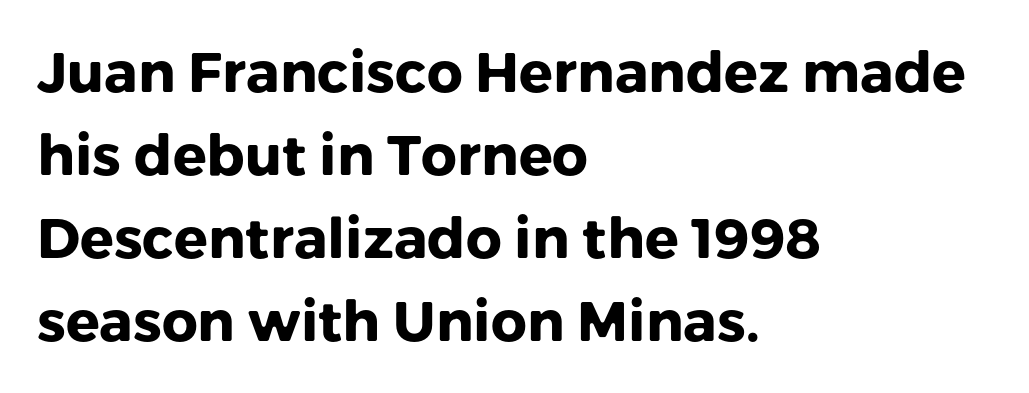
The characters display no serif detailing; their extremities are plain. Leading matches the norm, producing a regular column. The foot of each line stays bare and open. The letters advance in unequal steps, a hallmark of proportional type.
